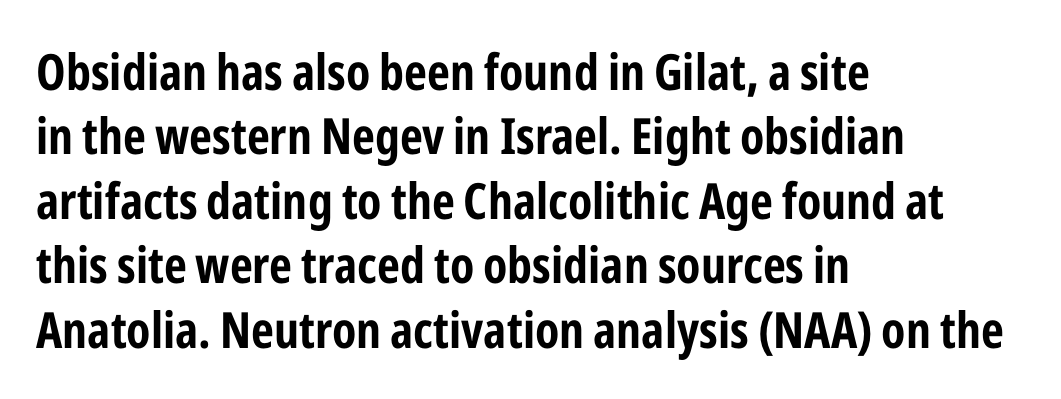
{"serif": "no", "italic": "no", "bold": "yes", "weight": "bold", "width": "condensed", "stroke_contrast": "low", "x_height": "medium", "monospaced": "no", "underline": "no", "align": "left", "line_spacing": "normal", "line_spacing_ratio": 1.29, "letter_spacing": "normal", "letter_spacing_em": 0.0, "glyph_px": 50}
